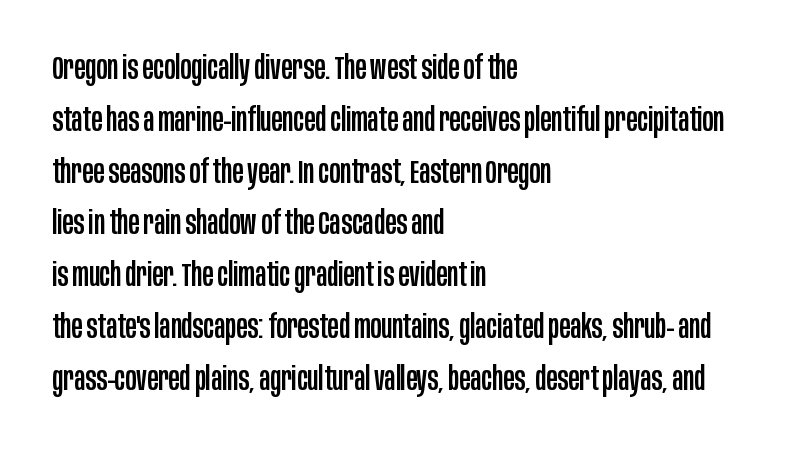
Q: Is the text italic (slanted)? A: No, it is upright.
Q: Is the typeface a serif or a sans-serif typeface? A: Sans-serif.
Q: Is the text underlined? A: No.
Q: How is the paragraph aligned? A: Left-aligned.
Q: Is the spacing between letters normal or unusually wide? A: Normal.
Q: Is the spacing between lines tight, normal or loose? A: Normal.
Q: Width (condensed, normal, or wide)? A: Condensed.
Q: Stroke contrast? A: Low.
Q: x-height? A: Large.
Q: Monospaced? A: No.
